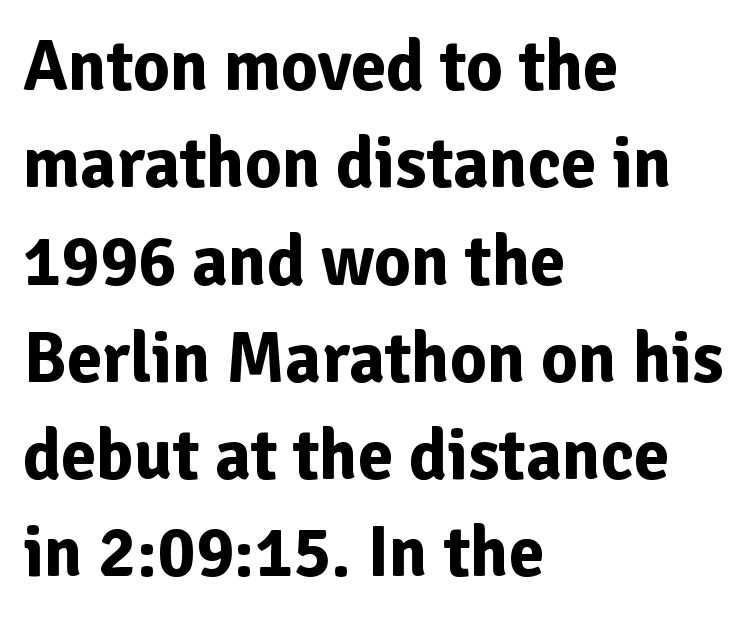
{"serif": "no", "italic": "no", "bold": "yes", "weight": "bold", "width": "normal", "stroke_contrast": "low", "x_height": "medium", "monospaced": "no", "underline": "no", "align": "left", "line_spacing": "normal", "line_spacing_ratio": 1.37, "letter_spacing": "normal", "letter_spacing_em": 0.0, "glyph_px": 71}
